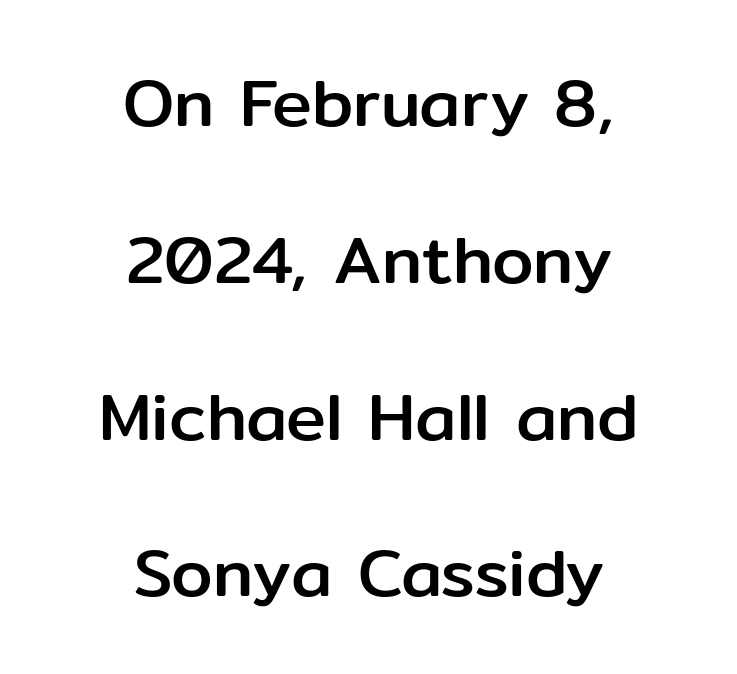
Every character sits straight up, as roman type does. Looks like regular typesetting: each glyph gets only the width it needs. Stroke terminals: plain, sans-serif. The space directly below the letters is spotless. Centered paragraph, ragged on both sides.
